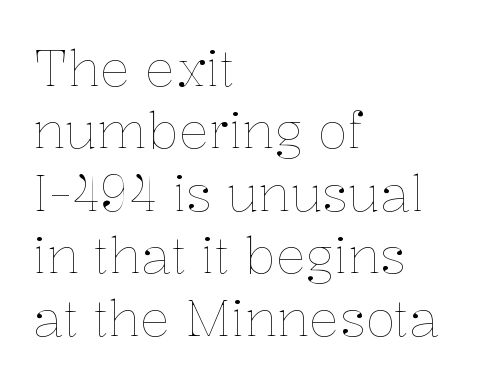
No letter is thick-stroked: the sample isn't bold. Spacing verdict: proportional, widths tailored to each character. Vertical strokes here are truly vertical. Descenders are the only things crossing below the line. If you measured baseline to baseline, you'd find a middling distance. Compared with a centered layout, this one pins lines to the left instead.
